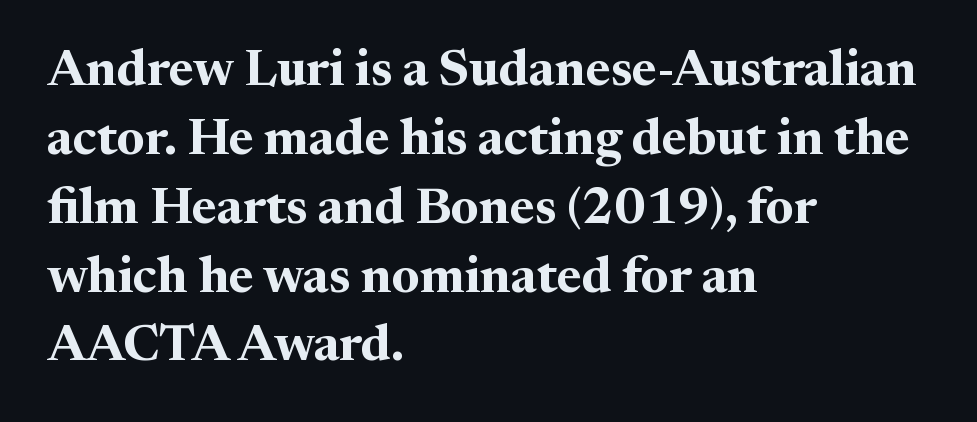
These lines are set flush left with a ragged right edge. Is this a fixed-width face? No — the glyphs have proportional, varying widths. A normal amount of white space separates one row of letters from the next. The rendering keeps characters at their native spacing. Classification — serif.
